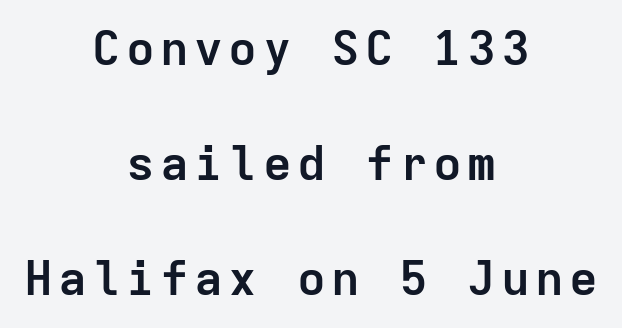
{"serif": "no", "italic": "no", "bold": "yes", "weight": "semibold", "width": "normal", "stroke_contrast": "low", "x_height": "medium", "monospaced": "yes", "underline": "no", "align": "center", "line_spacing": "loose", "line_spacing_ratio": 2.4, "glyph_px": 48}
